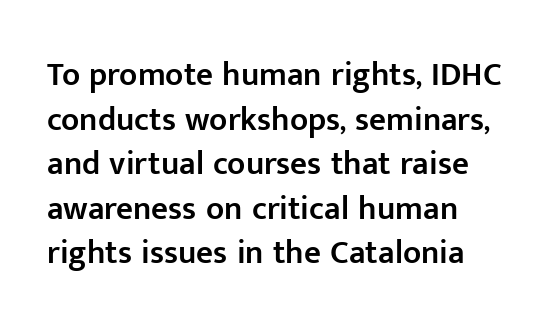
{"serif": "no", "italic": "no", "bold": "semi", "weight": "semibold", "width": "normal", "stroke_contrast": "low", "x_height": "medium", "monospaced": "no", "underline": "no", "align": "left", "line_spacing": "normal", "line_spacing_ratio": 1.35, "letter_spacing": "normal", "letter_spacing_em": 0.0, "glyph_px": 33}
